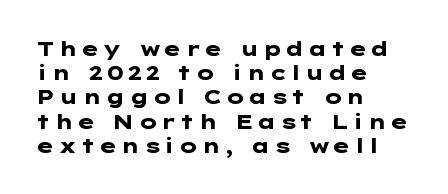
Teacher's note: observe the even left margin — that is flush-left alignment. These lines were composed using upright roman letters. Descender tails drop into unmarked territory. Summary of weight: heavy, a full bold.
